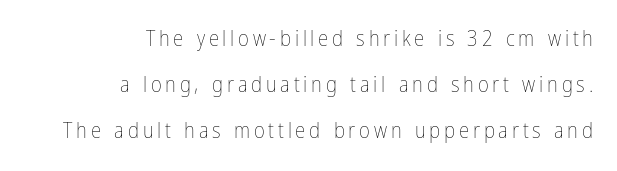
{"italic": "no", "bold": "no", "underline": "no", "align": "right", "line_spacing": "loose", "line_spacing_ratio": 2.2, "glyph_px": 21}
